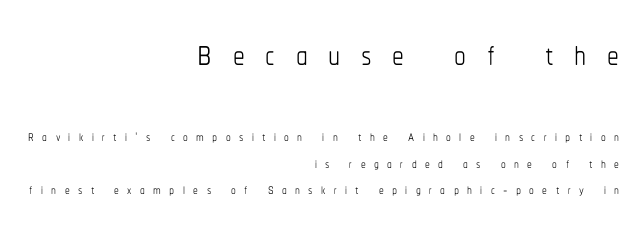
Think of a printed novel: that variable character pitch is what you see here. Character size in the leading block exceeds that of the trailing block. Nope, not italic — everything's standing straight. Nothing heavy about these letters — not bold at all.
